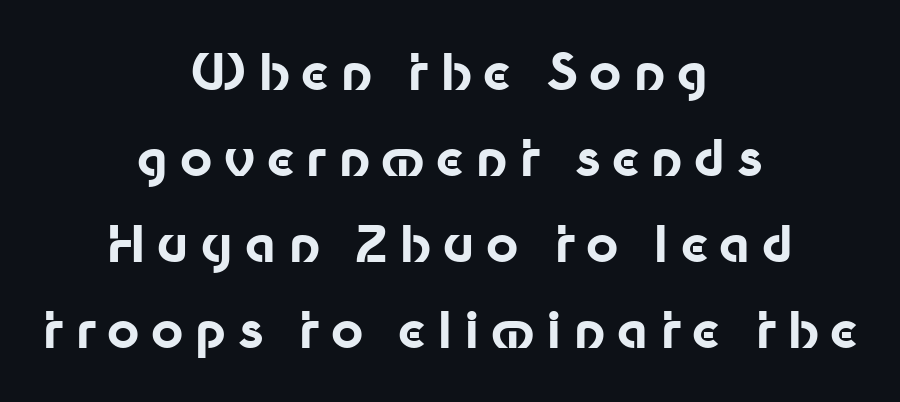
{"serif": "no", "italic": "no", "bold": "yes", "weight": "bold", "width": "normal", "stroke_contrast": "low", "x_height": "medium", "monospaced": "no", "underline": "no", "align": "center", "line_spacing_ratio": 1.72, "letter_spacing": "wide", "letter_spacing_em": 0.23, "glyph_px": 50}
